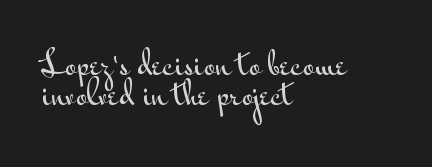
{"serif": "no", "width": "wide", "stroke_contrast": "medium", "x_height": "small", "monospaced": "no", "underline": "no", "align": "left", "line_spacing": "tight", "line_spacing_ratio": 0.96, "letter_spacing": "normal", "letter_spacing_em": 0.0, "glyph_px": 31}
